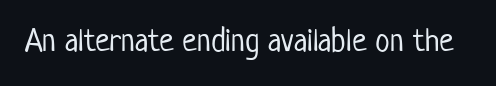
{"serif": "no", "italic": "no", "bold": "no", "weight": "light", "width": "condensed", "stroke_contrast": "low", "x_height": "medium", "monospaced": "no", "underline": "no", "letter_spacing": "normal", "letter_spacing_em": 0.0, "glyph_px": 33}
